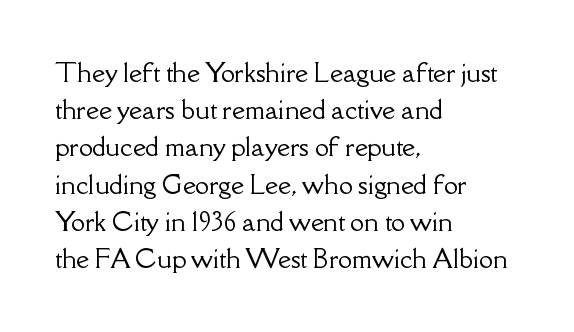
The image shows 25 px text type, upright; set left-aligned, normal line spacing (1.49x), normal letter spacing, not underlined.
